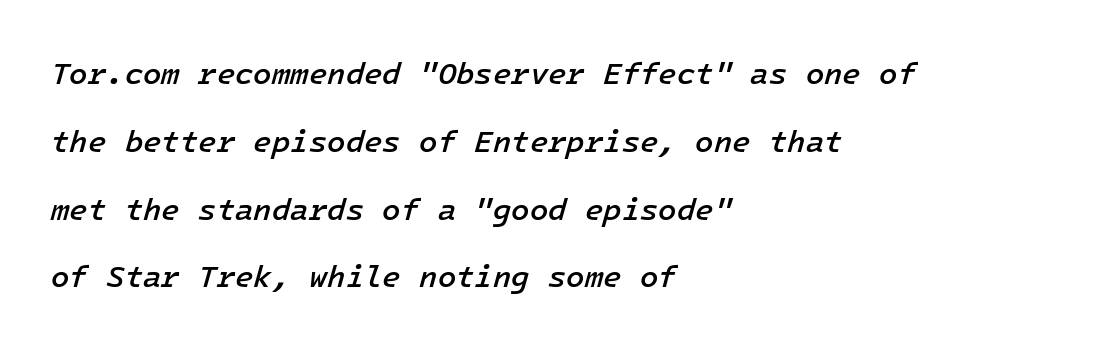
Q: Is the text bold? A: Semi-bold.
Q: Is the text italic (slanted)? A: Yes, it leans right by about 16 degrees.
Q: Is the text underlined? A: No.
Q: How is the paragraph aligned? A: Left-aligned.
Q: Is the spacing between letters normal or unusually wide? A: Normal.
Q: Is the spacing between lines tight, normal or loose? A: Loose.
Q: Width (condensed, normal, or wide)? A: Normal.
Q: Stroke contrast? A: Low.
Q: x-height? A: Medium.
